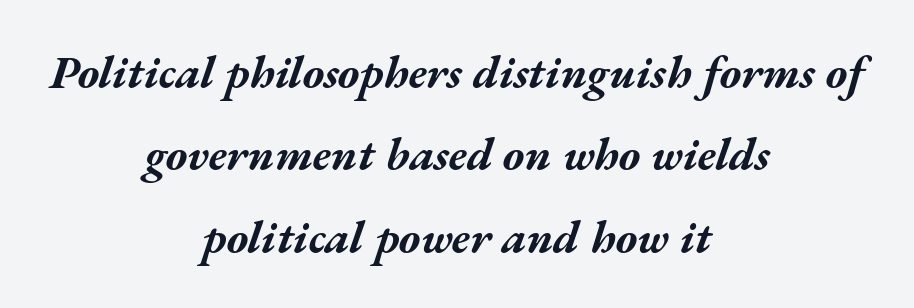
Compared with typical body copy, the letter spacing here is the same. The words here are not underlined. Look at the stroke-to-counter ratio: heavy, a bold. Varying glyph widths throughout — classic text-font behaviour. The letters are slanted; this is an italic face. The compositor balanced each line on the midline.
